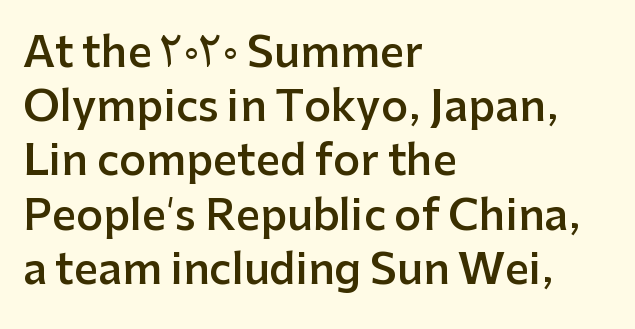
Q: Is the text bold? A: Semi-bold.
Q: Is the text italic (slanted)? A: No, it is upright.
Q: Is the typeface a serif or a sans-serif typeface? A: Sans-serif.
Q: Is the text underlined? A: No.
Q: How is the paragraph aligned? A: Left-aligned.
Q: Is the spacing between letters normal or unusually wide? A: Normal.
Q: Is the spacing between lines tight, normal or loose? A: Normal.
Q: Width (condensed, normal, or wide)? A: Normal.
Q: Stroke contrast? A: Low.
Q: x-height? A: Medium.
Q: Monospaced? A: No.
